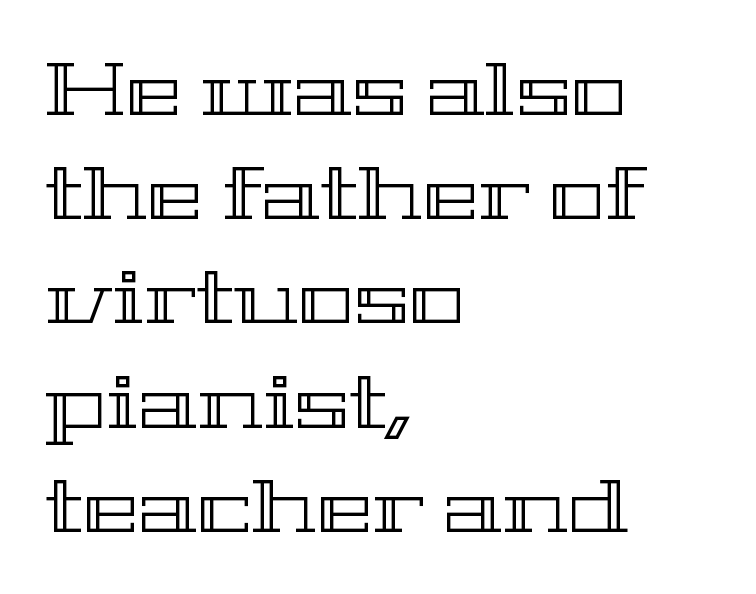
The letters sit at their default tracking, neither squeezed nor spread. The designer left line spacing at the default. Layout note: lines flush left. Underlining? Definitely not there. Is this a fixed-width face? No — the glyphs have proportional, varying widths. Posture: vertical.
